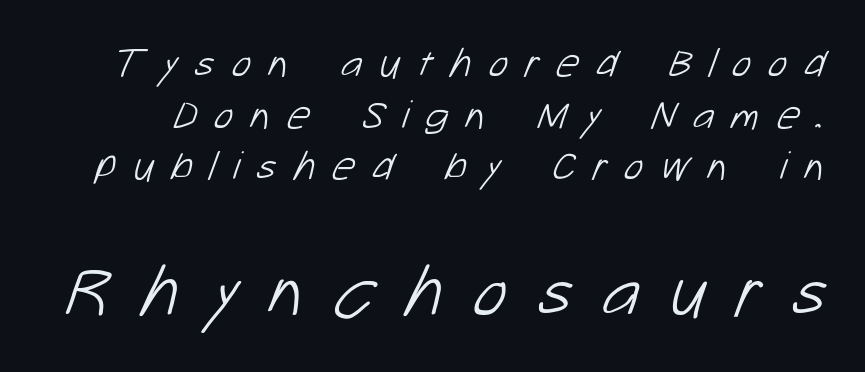
{"serif": "no", "bold": "no", "weight": "light", "width": "normal", "stroke_contrast": "low", "x_height": "medium", "monospaced": "no", "underline": "no", "line_spacing": "normal", "line_spacing_ratio": 1.26, "letter_spacing": "wide", "letter_spacing_em": 0.41, "larger_block": "second", "size_ratio": 1.76, "glyph_px": 72}
